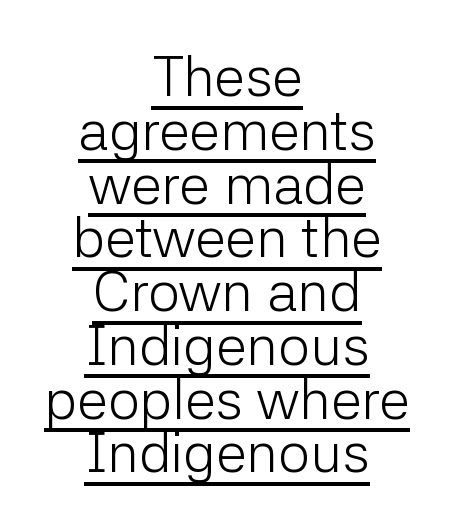
The image shows 56 px light sans-serif type, upright; set centered, tight line spacing (0.96x), normal letter spacing, underlined; low stroke contrast and a medium x-height.
